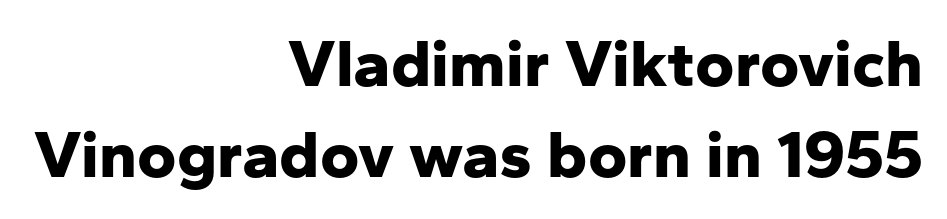
Q: Is the text bold? A: Yes.
Q: Is the text italic (slanted)? A: No, it is upright.
Q: Is the typeface a serif or a sans-serif typeface? A: Sans-serif.
Q: Is the text underlined? A: No.
Q: How is the paragraph aligned? A: Right-aligned.
Q: Is the spacing between letters normal or unusually wide? A: Normal.
Q: Is the spacing between lines tight, normal or loose? A: Normal.
Q: Width (condensed, normal, or wide)? A: Normal.
Q: Stroke contrast? A: Low.
Q: x-height? A: Medium.
Q: Monospaced? A: No.
